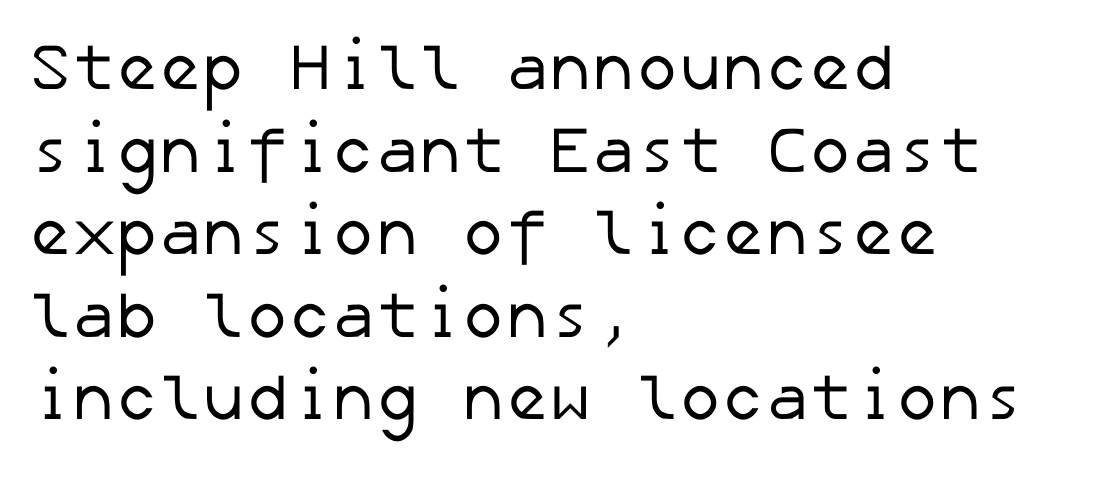
{"serif": "no", "bold": "no", "weight": "regular", "width": "normal", "stroke_contrast": "low", "x_height": "medium", "underline": "no", "align": "left", "line_spacing": "normal", "line_spacing_ratio": 1.27, "letter_spacing": "normal", "letter_spacing_em": 0.0, "glyph_px": 65}
